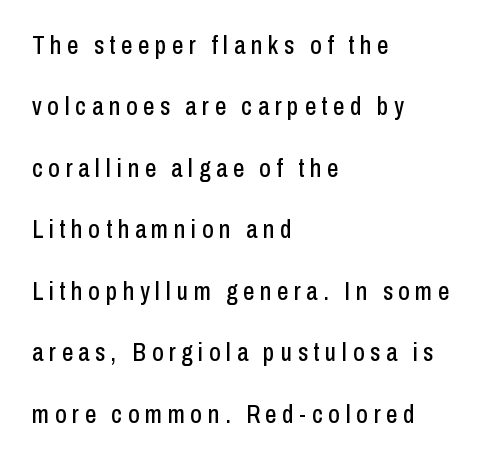
Notice the wide empty band between every row — that's loose leading. Honestly, there is no underline to notice here at all. Is the letter spacing exaggerated? Yes — the characters are pushed far apart. Where is the straight margin? On the left. The typography opts for an upright posture over an oblique one.
